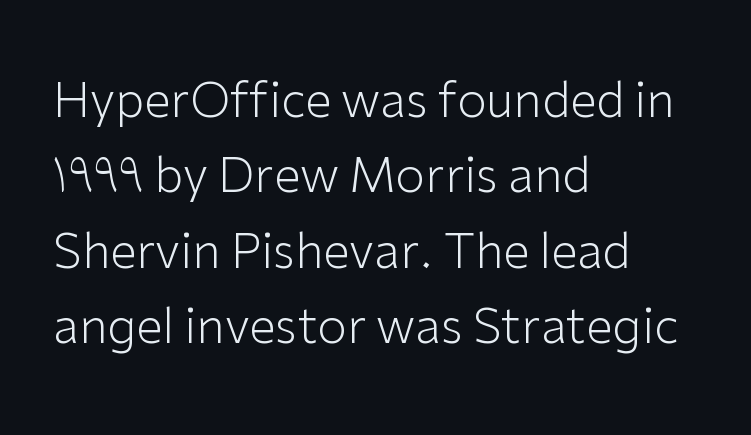
The passage shown stacks its lines at a standard gap. This rendering leaves character spacing at its baseline value. Just letters on the line, the space beneath them empty. A light-to-regular cut is what we see here.
